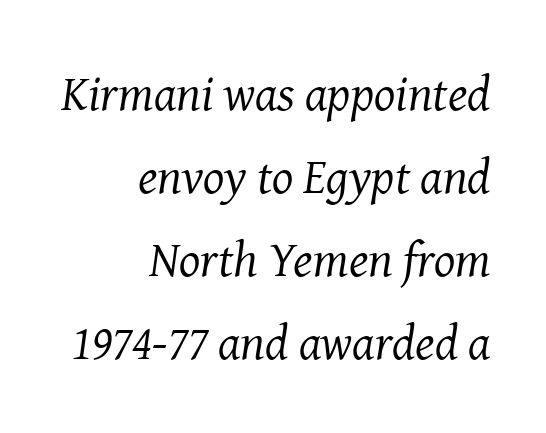
The image shows 50 px regular-weight serif type, italic (leaning right); set right-aligned, normal line spacing (1.66x), normal letter spacing, not underlined; medium stroke contrast and a medium x-height.
